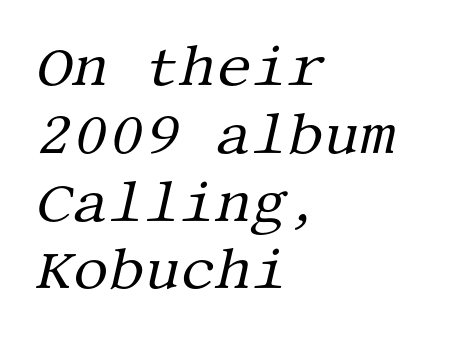
Q: Is the text bold? A: No.
Q: Is the text italic (slanted)? A: Yes, it leans right by about 13 degrees.
Q: Is the typeface a serif or a sans-serif typeface? A: Serif.
Q: Is the text underlined? A: No.
Q: How is the paragraph aligned? A: Left-aligned.
Q: Is the spacing between letters normal or unusually wide? A: Normal.
Q: Width (condensed, normal, or wide)? A: Normal.
Q: Stroke contrast? A: Medium.
Q: x-height? A: Large.
